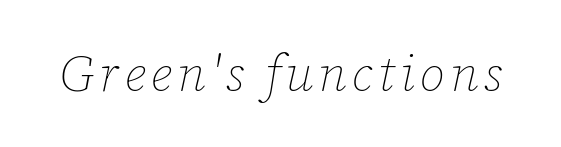
Q: Is the text bold? A: No.
Q: Is the text italic (slanted)? A: Yes, it leans right by about 12 degrees.
Q: Is the text underlined? A: No.
Q: Width (condensed, normal, or wide)? A: Normal.
Q: Stroke contrast? A: Low.
Q: x-height? A: Medium.
Q: Monospaced? A: No.
